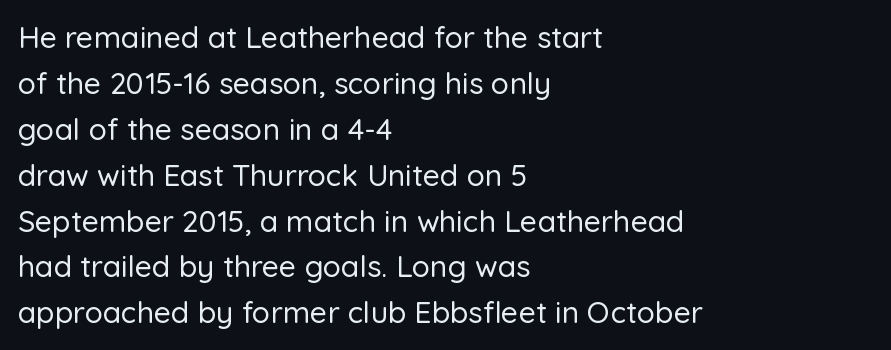
{"serif": "no", "italic": "no", "width": "normal", "stroke_contrast": "low", "x_height": "medium", "monospaced": "no", "underline": "no", "align": "left", "line_spacing": "normal", "line_spacing_ratio": 1.53, "letter_spacing": "normal", "letter_spacing_em": 0.0, "glyph_px": 30}
